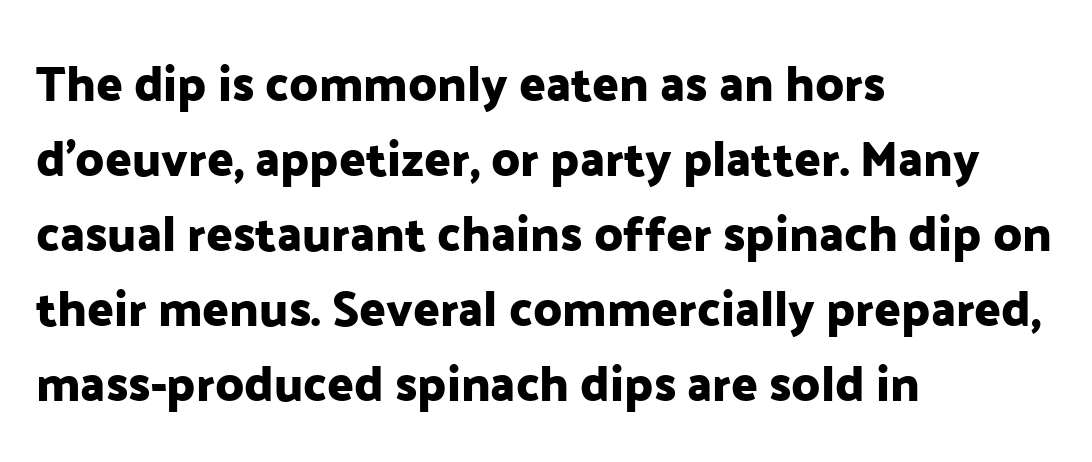
The image shows 49 px sans-serif type, upright; set left-aligned, normal line spacing (1.53x), normal letter spacing, not underlined; low stroke contrast and a medium x-height.
